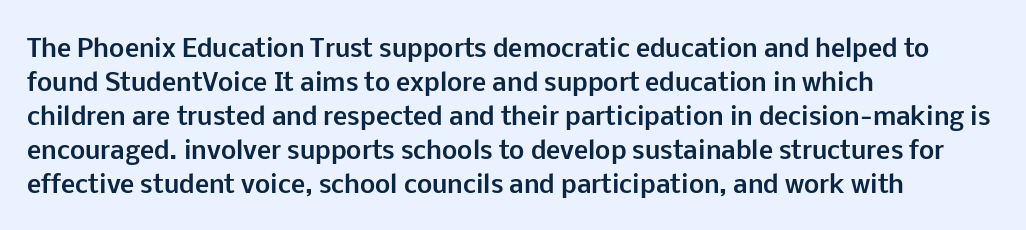
The image shows 24 px bold type, upright; set left-aligned, normal line spacing (1.42x), normal letter spacing, not underlined.
